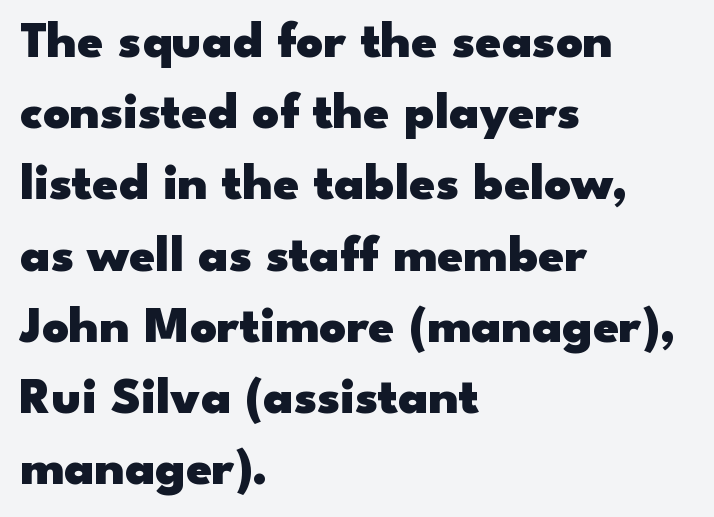
Spacing verdict: proportional, widths tailored to each character. The horizontal fit of the characters is conventional and even. It's the straight-up-and-down kind of type. Leftover space on each line is placed entirely after the last word.
